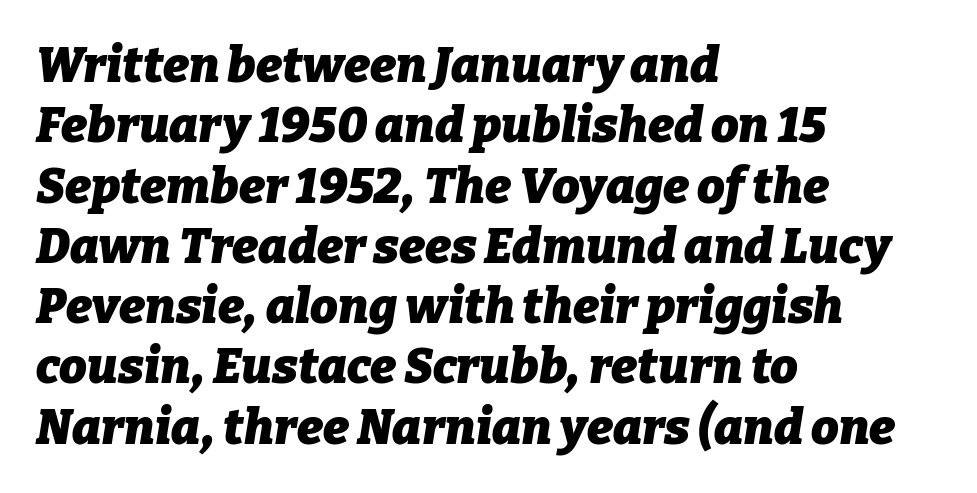
{"italic": "yes", "lean": "right", "slant_degrees": 9, "bold": "yes", "weight": "heavy", "width": "normal", "stroke_contrast": "low", "x_height": "medium", "monospaced": "no", "underline": "no", "align": "left", "line_spacing_ratio": 1.23, "letter_spacing": "normal", "letter_spacing_em": 0.0, "glyph_px": 49}
